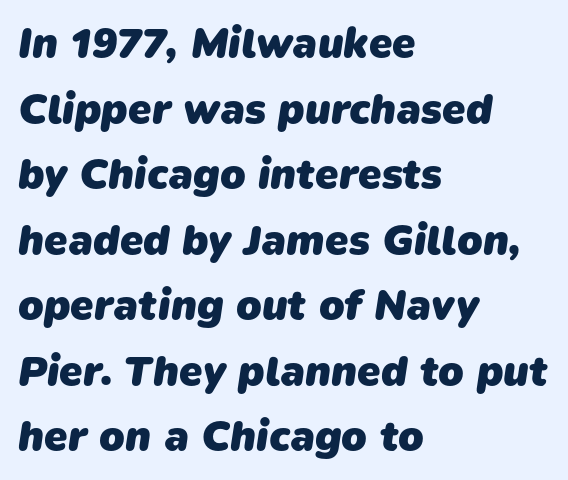
The image shows 42 px heavy sans-serif type; set left-aligned, normal line spacing (1.56x), normal letter spacing, not underlined; low stroke contrast and a medium x-height.
